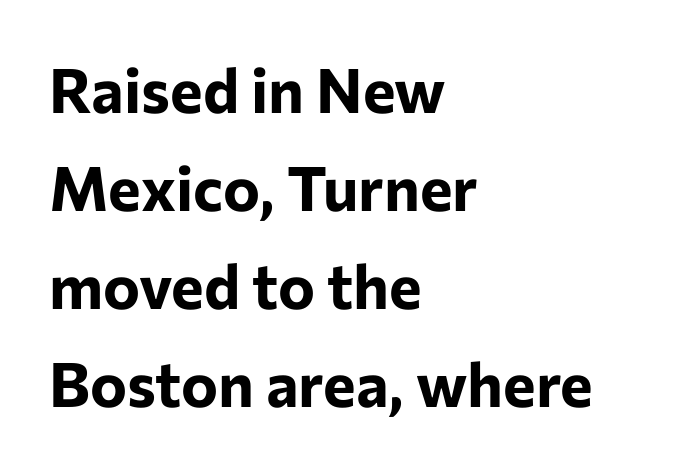
Q: Is the text bold? A: Yes.
Q: Is the text italic (slanted)? A: No, it is upright.
Q: Is the typeface a serif or a sans-serif typeface? A: Sans-serif.
Q: Is the text underlined? A: No.
Q: How is the paragraph aligned? A: Left-aligned.
Q: Is the spacing between letters normal or unusually wide? A: Normal.
Q: Is the spacing between lines tight, normal or loose? A: Normal.
Q: Width (condensed, normal, or wide)? A: Normal.
Q: Stroke contrast? A: Low.
Q: x-height? A: Medium.
Q: Monospaced? A: No.
